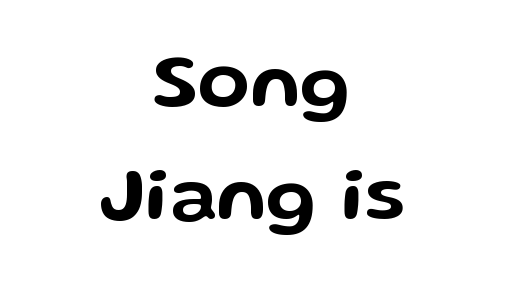
The image shows 76 px wide sans-serif type, upright; set centered, normal line spacing (1.49x), normal letter spacing, not underlined; low stroke contrast and a medium x-height.
